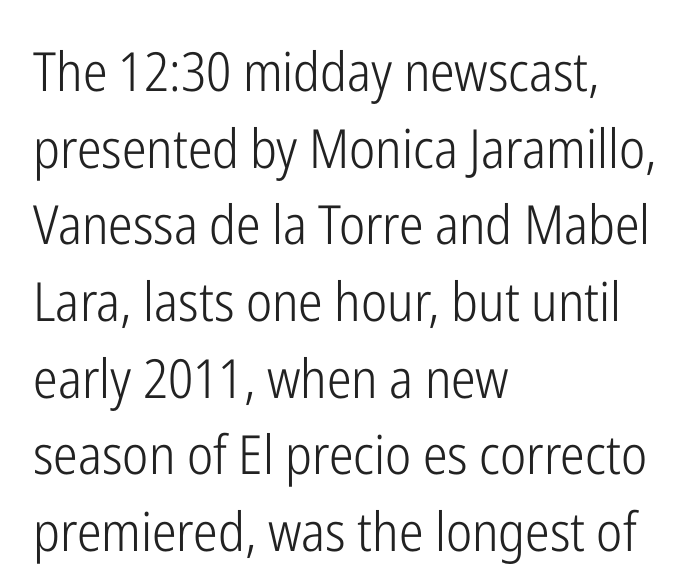
The image shows 54 px light, condensed sans-serif type, upright; set left-aligned, normal line spacing (1.42x), normal letter spacing, not underlined; low stroke contrast and a medium x-height.
